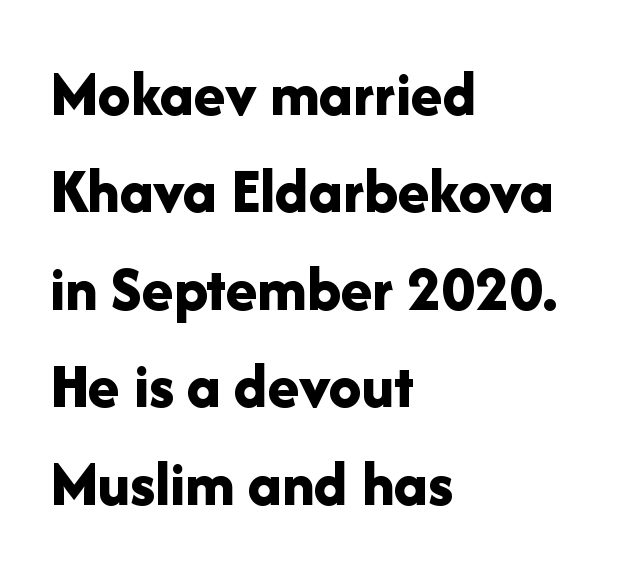
{"serif": "no", "italic": "no", "bold": "yes", "weight": "bold", "width": "normal", "stroke_contrast": "low", "x_height": "medium", "monospaced": "no", "underline": "no", "align": "left", "line_spacing": "normal", "line_spacing_ratio": 1.5, "letter_spacing": "normal", "letter_spacing_em": 0.0, "glyph_px": 65}
